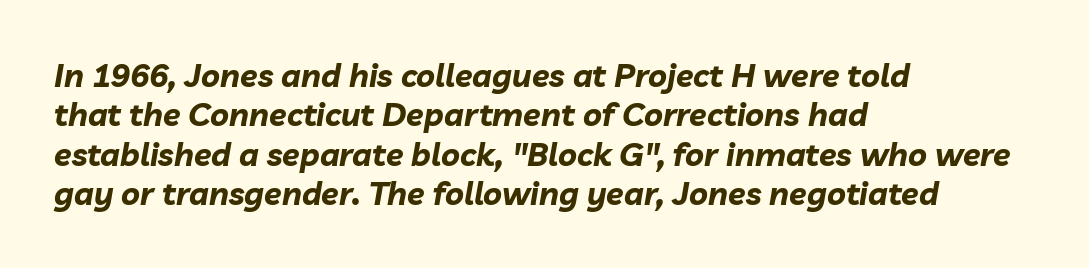
The sample has been set heavy, in full bold. The whole block is typeset with a tilt. Varying glyph widths throughout — classic text-font behaviour. The lines are quadded left. Default kerning and tracking; the words read as compact shapes.
